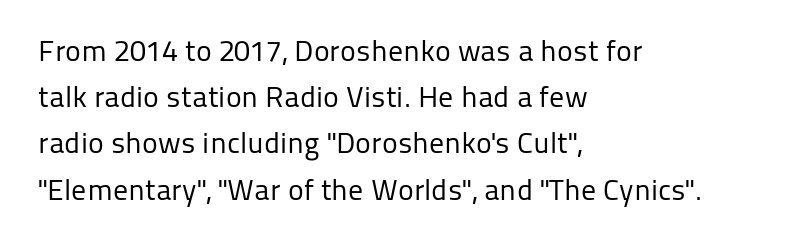
The image shows 30 px regular-weight sans-serif type, upright; set left-aligned, normal line spacing (1.54x), normal letter spacing, not underlined; low stroke contrast and a medium x-height.
